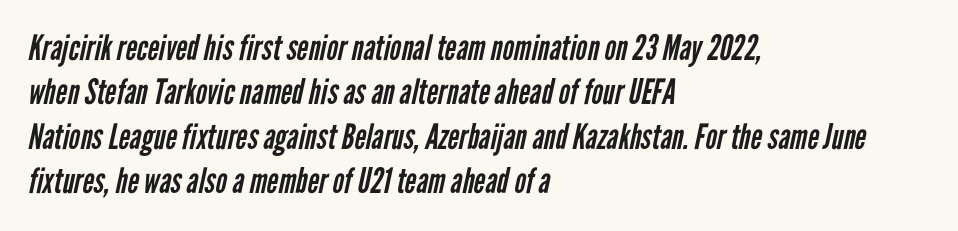
{"serif": "no", "bold": "no", "weight": "regular", "width": "condensed", "stroke_contrast": "low", "x_height": "medium", "monospaced": "no", "underline": "no", "align": "left", "line_spacing": "normal", "line_spacing_ratio": 1.27, "letter_spacing": "normal", "letter_spacing_em": 0.0, "glyph_px": 35}
